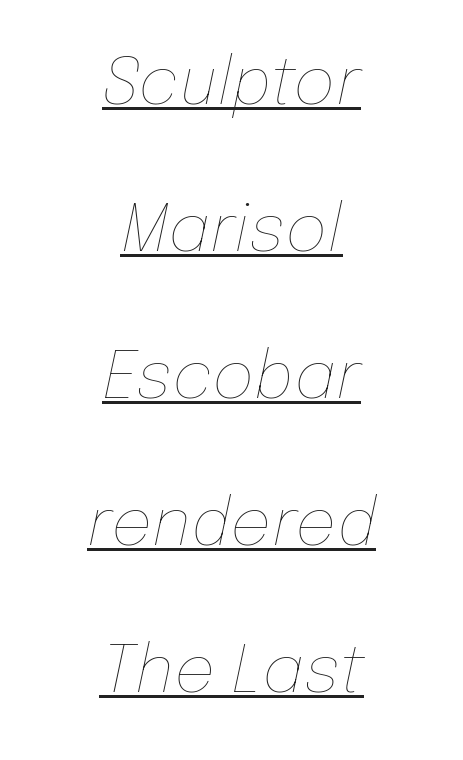
The image shows 65 px thin type, italic (leaning right); set centered, loose line spacing (2.26x), normal letter spacing, underlined; low stroke contrast and a medium x-height.
